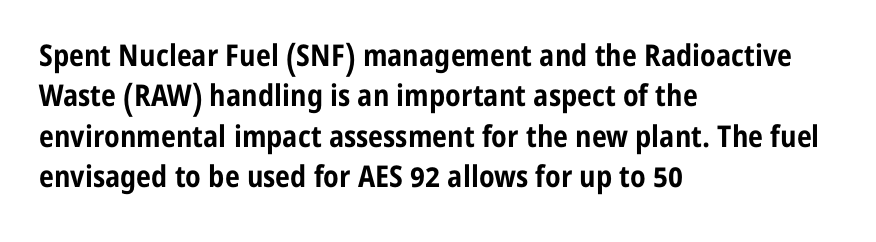
{"serif": "no", "italic": "no", "bold": "yes", "weight": "bold", "width": "condensed", "stroke_contrast": "low", "x_height": "medium", "monospaced": "no", "underline": "no", "align": "left", "line_spacing": "normal", "line_spacing_ratio": 1.35, "letter_spacing": "normal", "letter_spacing_em": 0.0, "glyph_px": 30}
